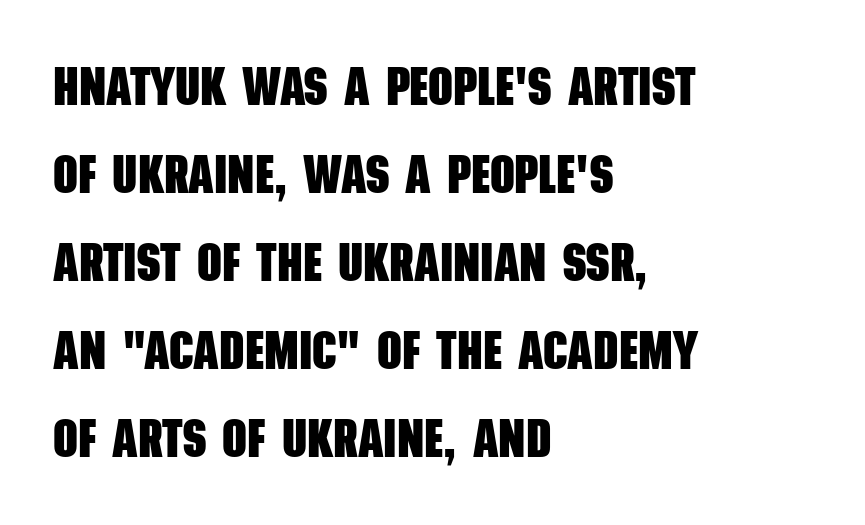
{"serif": "no", "bold": "yes", "weight": "heavy", "width": "condensed", "stroke_contrast": "low", "x_height": "large", "monospaced": "no", "underline": "no", "align": "left", "line_spacing": "normal", "line_spacing_ratio": 1.63, "letter_spacing": "normal", "letter_spacing_em": 0.0, "glyph_px": 54}
